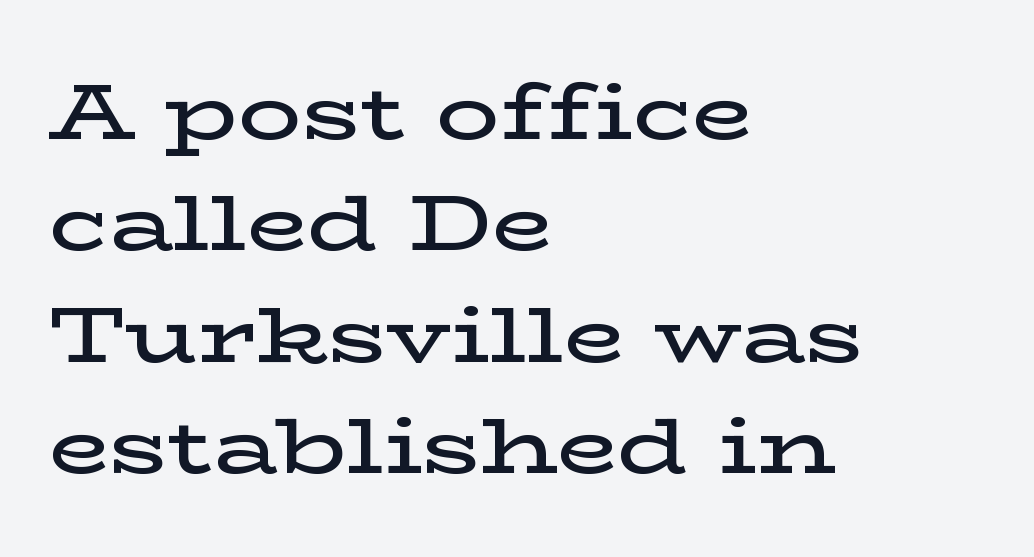
The image shows 79 px semibold, wide serif type, upright; set left-aligned, normal line spacing (1.41x), normal letter spacing, not underlined; low stroke contrast and a medium x-height.
